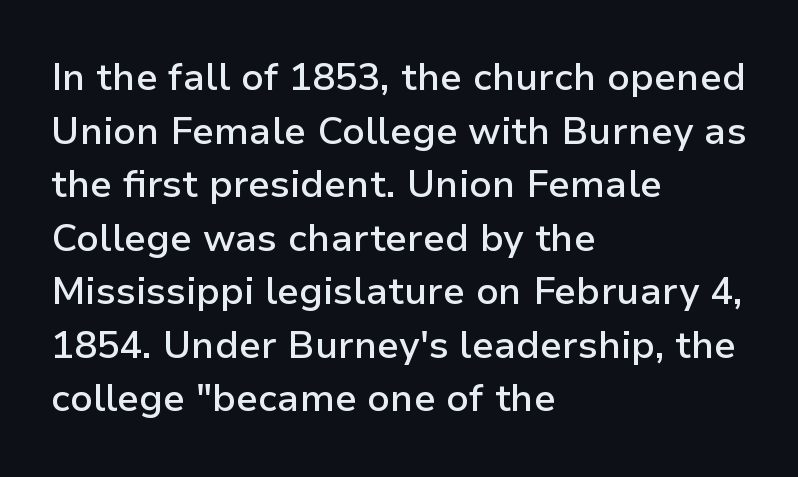
The image shows 38 px semibold sans-serif type, upright; set left-aligned, normal line spacing (1.41x), normal letter spacing, not underlined; low stroke contrast and a medium x-height.
